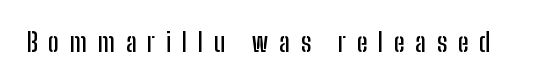
Q: Is the text italic (slanted)? A: No, it is upright.
Q: Is the text underlined? A: No.
Q: Is the spacing between letters normal or unusually wide? A: Unusually wide.
